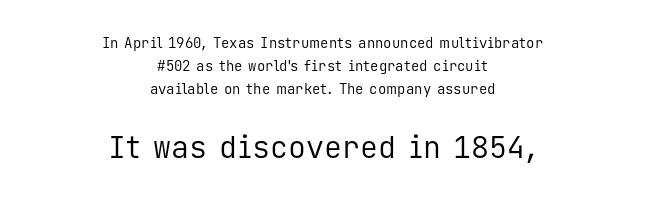
Q: Is the text bold? A: No.
Q: Is the text italic (slanted)? A: No, it is upright.
Q: Is the typeface a serif or a sans-serif typeface? A: Sans-serif.
Q: Is the text underlined? A: No.
Q: How is the paragraph aligned? A: Centered.
Q: Is the spacing between letters normal or unusually wide? A: Normal.
Q: Is the spacing between lines tight, normal or loose? A: Normal.
Q: Which block of text is set in a larger size, the first (top) or the second (bottom)? A: The second (bottom) one.
Q: Width (condensed, normal, or wide)? A: Normal.
Q: Stroke contrast? A: Low.
Q: x-height? A: Medium.
Q: Monospaced? A: Yes.
